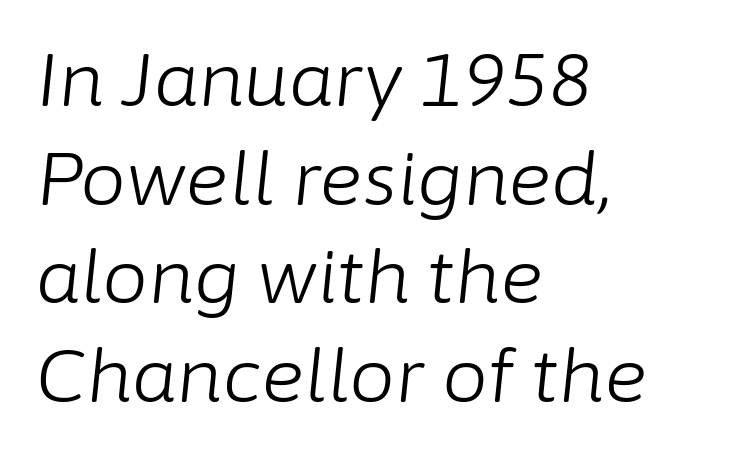
Q: Is the text bold? A: No.
Q: Is the text italic (slanted)? A: Yes, it leans right by about 6 degrees.
Q: Is the text underlined? A: No.
Q: How is the paragraph aligned? A: Left-aligned.
Q: Is the spacing between letters normal or unusually wide? A: Normal.
Q: Is the spacing between lines tight, normal or loose? A: Normal.
Q: Width (condensed, normal, or wide)? A: Normal.
Q: Stroke contrast? A: Low.
Q: x-height? A: Medium.
Q: Monospaced? A: No.
